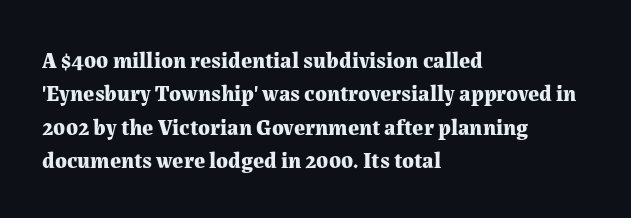
Q: Is the text bold? A: Yes.
Q: Is the text italic (slanted)? A: No, it is upright.
Q: Is the text underlined? A: No.
Q: How is the paragraph aligned? A: Left-aligned.
Q: Is the spacing between letters normal or unusually wide? A: Normal.
Q: Is the spacing between lines tight, normal or loose? A: Normal.
